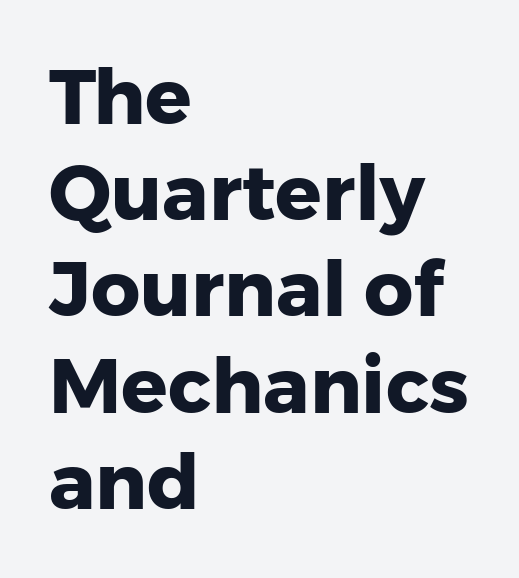
The sample has been set heavy, in full bold. Spacing between characters is what you'd get straight out of the box. Honestly, the row spacing looks completely unremarkable. Reading down the block, your eye returns to a fixed left position each line. Spacing verdict: proportional, widths tailored to each character.
